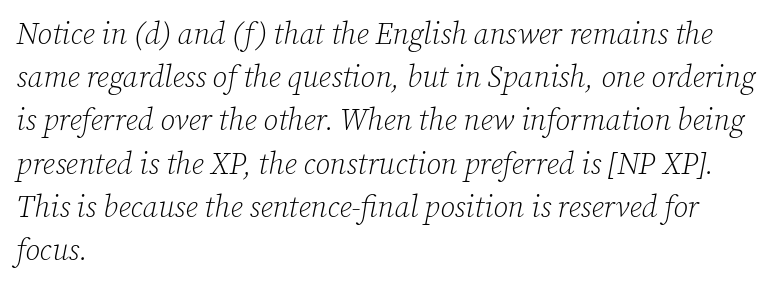
Q: Is the text bold? A: No.
Q: Is the text italic (slanted)? A: Yes, it leans right by about 12 degrees.
Q: Is the typeface a serif or a sans-serif typeface? A: Serif.
Q: Is the text underlined? A: No.
Q: How is the paragraph aligned? A: Left-aligned.
Q: Is the spacing between letters normal or unusually wide? A: Normal.
Q: Is the spacing between lines tight, normal or loose? A: Normal.
Q: Width (condensed, normal, or wide)? A: Normal.
Q: Stroke contrast? A: Low.
Q: x-height? A: Medium.
Q: Monospaced? A: No.
